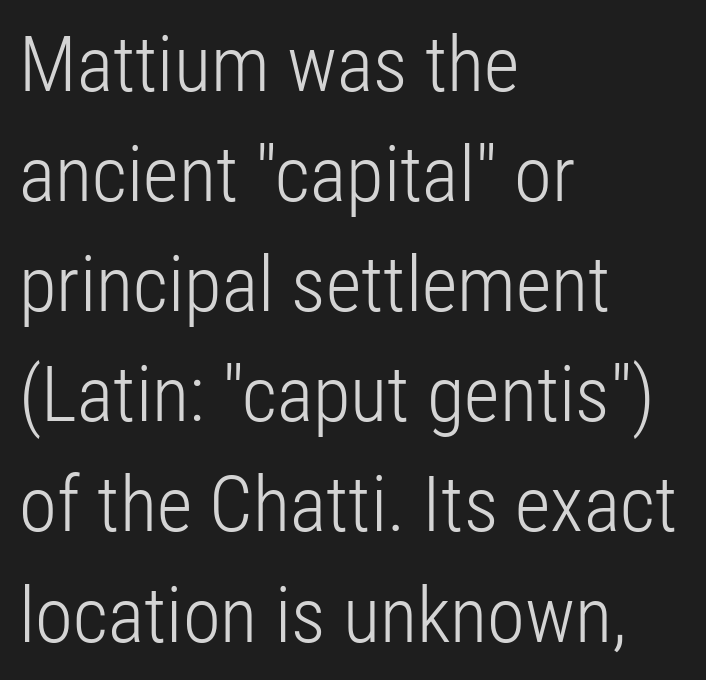
Q: Is the text bold? A: No.
Q: Is the text italic (slanted)? A: No, it is upright.
Q: Is the typeface a serif or a sans-serif typeface? A: Sans-serif.
Q: Is the text underlined? A: No.
Q: How is the paragraph aligned? A: Left-aligned.
Q: Is the spacing between letters normal or unusually wide? A: Normal.
Q: Is the spacing between lines tight, normal or loose? A: Normal.
Q: Width (condensed, normal, or wide)? A: Condensed.
Q: Stroke contrast? A: Low.
Q: x-height? A: Medium.
Q: Monospaced? A: No.
